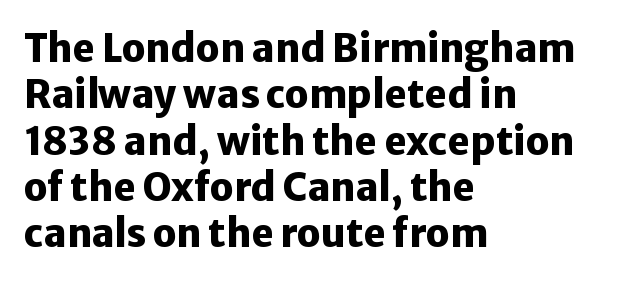
The passage is arranged the way most books set body copy — flush left. Looks like regular typesetting: each glyph gets only the width it needs. You could call the tracking neutral — neither tight nor loose. The words here are not underlined.
